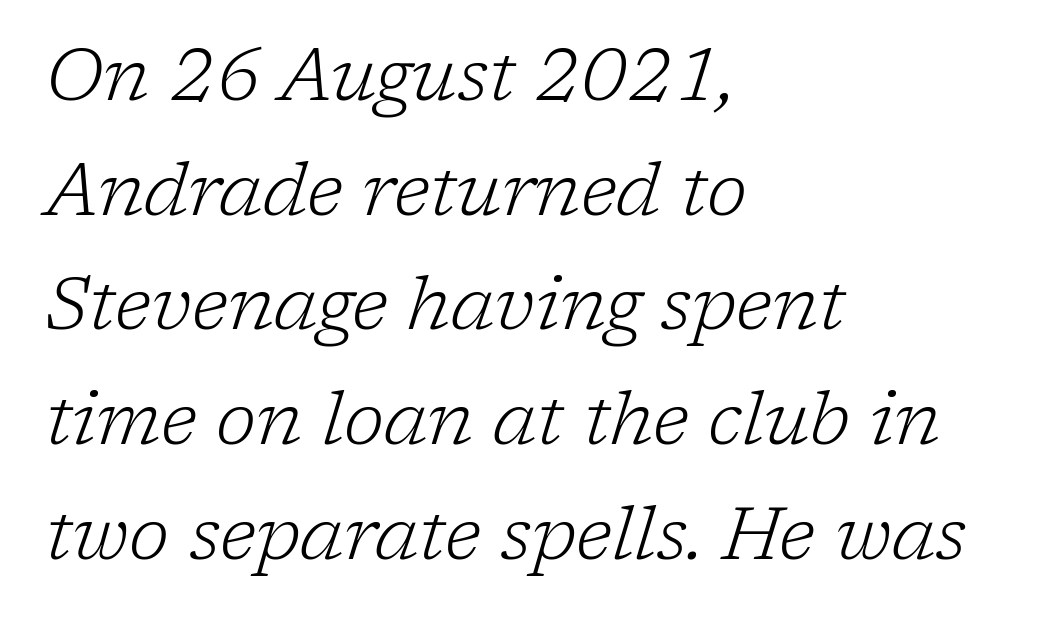
{"serif": "yes", "italic": "yes", "lean": "right", "slant_degrees": 17, "bold": "no", "weight": "light", "width": "normal", "stroke_contrast": "low", "x_height": "medium", "monospaced": "no", "underline": "no", "align": "left", "line_spacing": "normal", "line_spacing_ratio": 1.55, "letter_spacing": "normal", "letter_spacing_em": 0.0, "glyph_px": 74}
